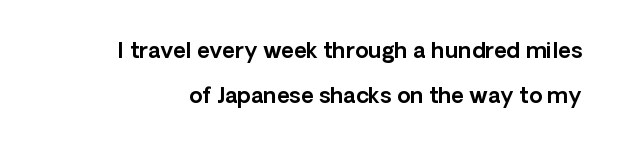
The image shows 22 px text type, upright; set loose line spacing (2.03x), normal letter spacing, not underlined.
